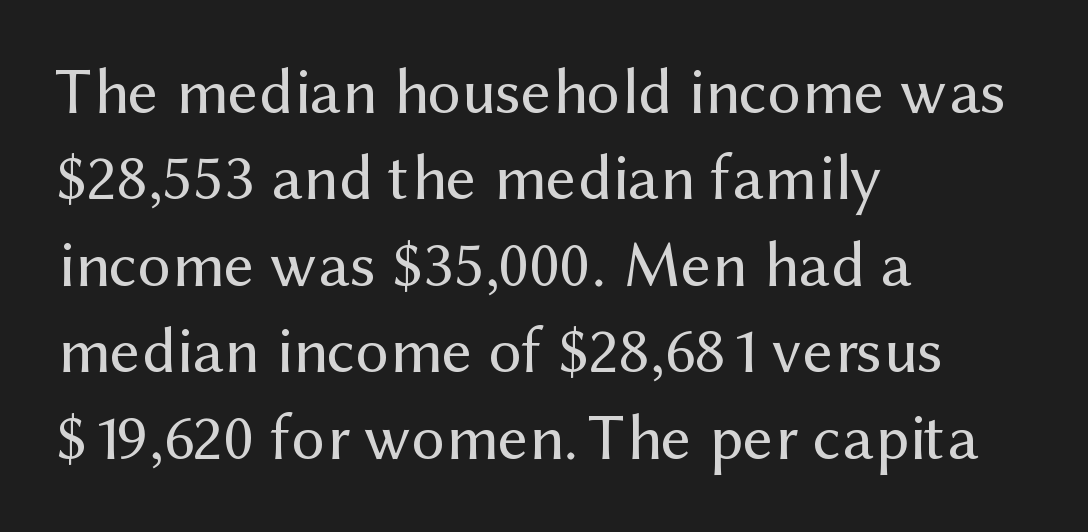
Weight: in the light-to-regular range. Posture: straight, roman, zero tilt. The paragraph has a hard left edge and a soft right edge. The designer left line spacing at the default. Nobody touched the tracking dial on this one. Descenders are the only things crossing below the line.
